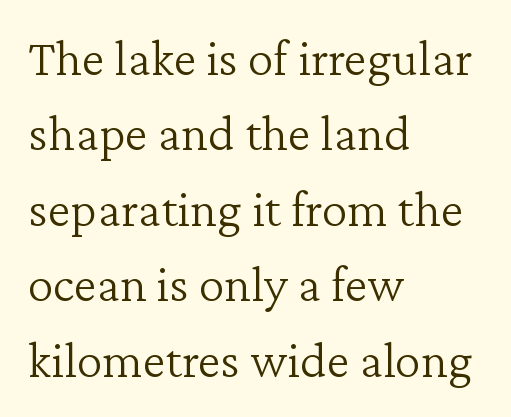
The image shows 52 px light serif type, upright; set left-aligned, normal line spacing (1.45x), normal letter spacing, not underlined; low stroke contrast and a medium x-height.
